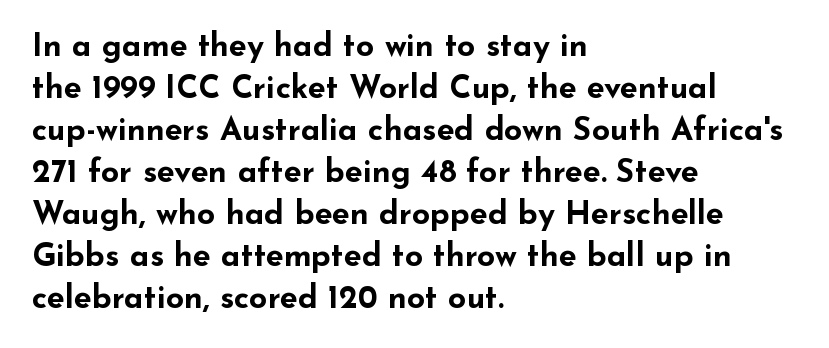
Q: Is the text bold? A: Yes.
Q: Is the text italic (slanted)? A: No, it is upright.
Q: Is the typeface a serif or a sans-serif typeface? A: Sans-serif.
Q: Is the text underlined? A: No.
Q: How is the paragraph aligned? A: Left-aligned.
Q: Is the spacing between letters normal or unusually wide? A: Normal.
Q: Is the spacing between lines tight, normal or loose? A: Normal.
Q: Width (condensed, normal, or wide)? A: Wide.
Q: Stroke contrast? A: Low.
Q: x-height? A: Small.
Q: Monospaced? A: No.
